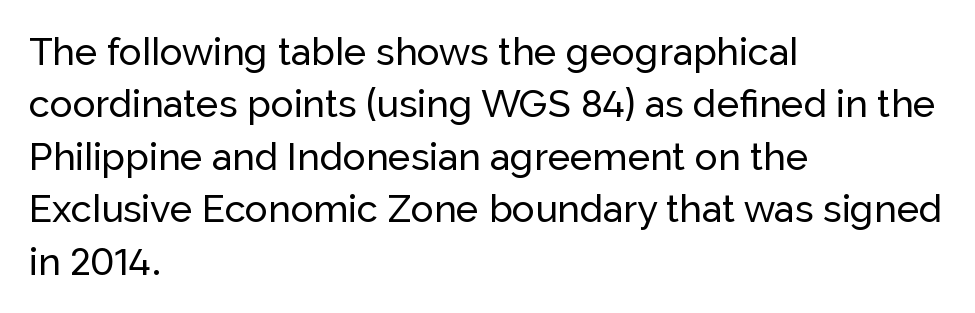
{"serif": "no", "italic": "no", "width": "normal", "stroke_contrast": "low", "x_height": "medium", "monospaced": "no", "underline": "no", "align": "left", "line_spacing": "normal", "line_spacing_ratio": 1.38, "letter_spacing": "normal", "letter_spacing_em": 0.0, "glyph_px": 38}
